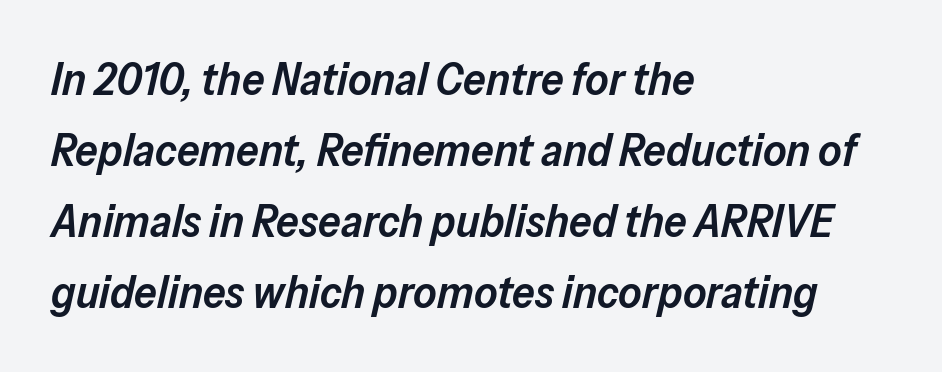
The image shows 45 px semibold type, italic (leaning right); set left-aligned, normal line spacing (1.58x), normal letter spacing, not underlined; low stroke contrast and a medium x-height.
